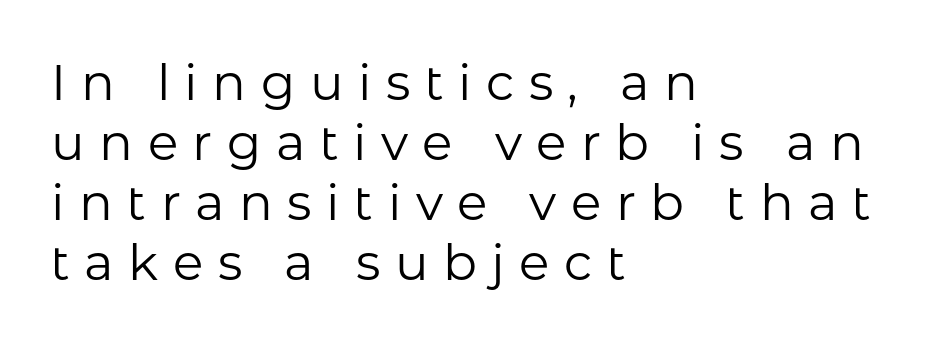
{"serif": "no", "italic": "no", "bold": "no", "weight": "regular", "width": "normal", "stroke_contrast": "low", "x_height": "medium", "monospaced": "no", "underline": "no", "align": "left", "line_spacing_ratio": 1.2, "letter_spacing": "wide", "letter_spacing_em": 0.29, "glyph_px": 50}
